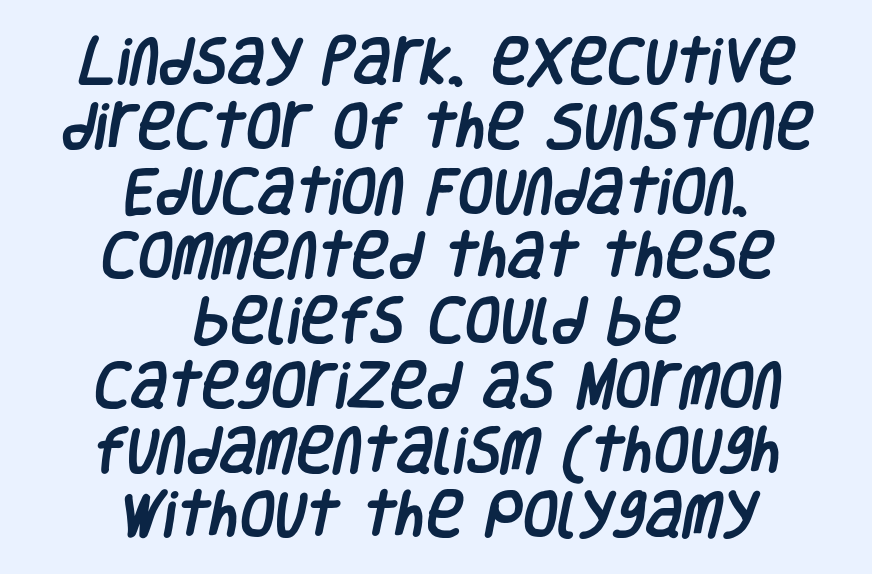
Q: Is the typeface a serif or a sans-serif typeface? A: Sans-serif.
Q: Is the text underlined? A: No.
Q: How is the paragraph aligned? A: Centered.
Q: Is the spacing between letters normal or unusually wide? A: Normal.
Q: Is the spacing between lines tight, normal or loose? A: Normal.
Q: Width (condensed, normal, or wide)? A: Condensed.
Q: Stroke contrast? A: Low.
Q: x-height? A: Large.
Q: Monospaced? A: No.
